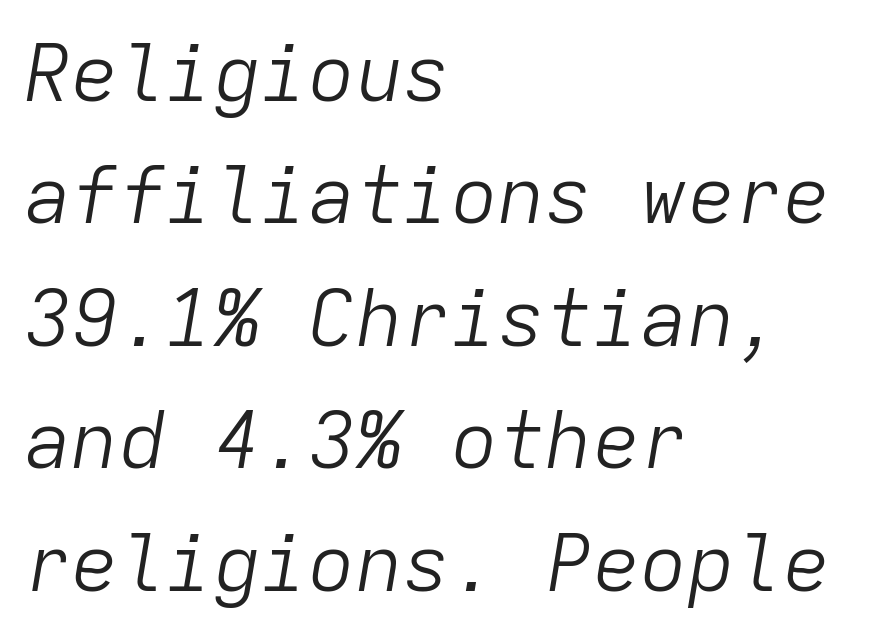
Q: Is the text bold? A: No.
Q: Is the text italic (slanted)? A: Yes, it leans right by about 9 degrees.
Q: Is the text underlined? A: No.
Q: How is the paragraph aligned? A: Left-aligned.
Q: Is the spacing between letters normal or unusually wide? A: Normal.
Q: Is the spacing between lines tight, normal or loose? A: Normal.
Q: Width (condensed, normal, or wide)? A: Normal.
Q: Stroke contrast? A: Low.
Q: x-height? A: Medium.
Q: Monospaced? A: Yes.
